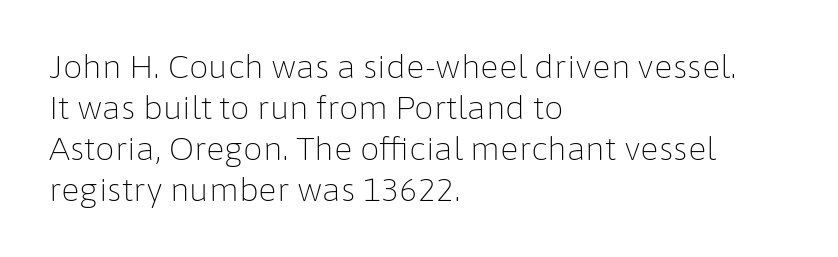
Q: Is the text bold? A: No.
Q: Is the text italic (slanted)? A: No, it is upright.
Q: Is the typeface a serif or a sans-serif typeface? A: Sans-serif.
Q: Is the text underlined? A: No.
Q: How is the paragraph aligned? A: Left-aligned.
Q: Is the spacing between letters normal or unusually wide? A: Normal.
Q: Is the spacing between lines tight, normal or loose? A: Normal.
Q: Width (condensed, normal, or wide)? A: Normal.
Q: Stroke contrast? A: Low.
Q: x-height? A: Medium.
Q: Monospaced? A: No.
